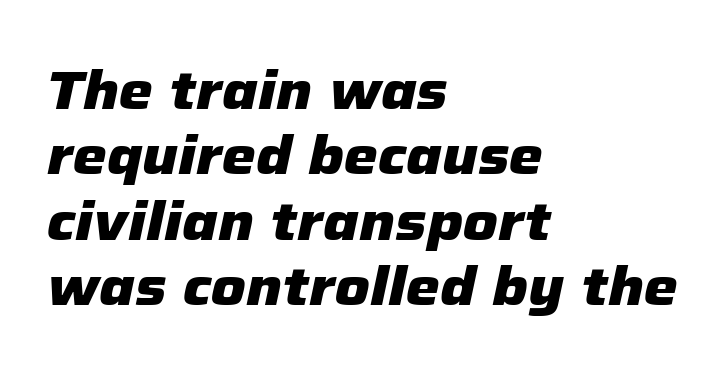
{"italic": "yes", "lean": "right", "slant_degrees": 12, "bold": "yes", "weight": "heavy", "width": "normal", "stroke_contrast": "low", "x_height": "medium", "monospaced": "no", "underline": "no", "align": "left", "line_spacing_ratio": 1.21, "letter_spacing": "normal", "letter_spacing_em": 0.0, "glyph_px": 54}
